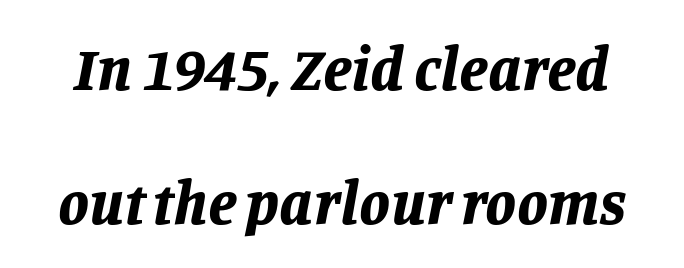
{"italic": "yes", "lean": "right", "slant_degrees": 11, "bold": "yes", "weight": "bold", "width": "normal", "stroke_contrast": "low", "x_height": "large", "monospaced": "no", "underline": "no", "line_spacing": "loose", "line_spacing_ratio": 2.16, "letter_spacing": "normal", "letter_spacing_em": 0.0, "glyph_px": 62}
